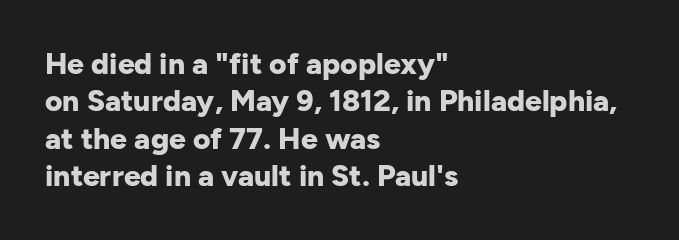
Q: Is the text bold? A: Yes.
Q: Is the text italic (slanted)? A: No, it is upright.
Q: Is the typeface a serif or a sans-serif typeface? A: Sans-serif.
Q: Is the text underlined? A: No.
Q: How is the paragraph aligned? A: Left-aligned.
Q: Is the spacing between letters normal or unusually wide? A: Normal.
Q: Is the spacing between lines tight, normal or loose? A: Normal.
Q: Width (condensed, normal, or wide)? A: Normal.
Q: Stroke contrast? A: Low.
Q: x-height? A: Medium.
Q: Monospaced? A: No.
